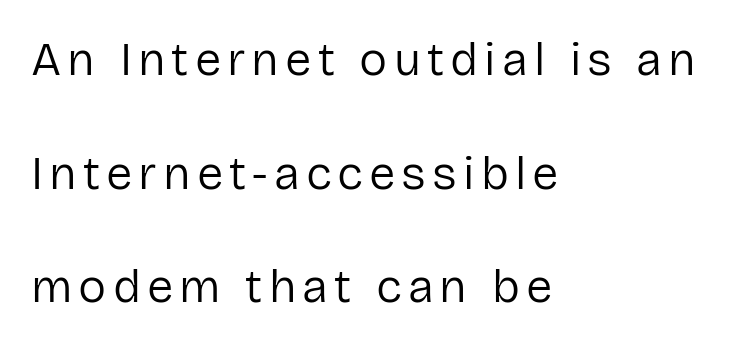
Q: Is the text bold? A: No.
Q: Is the text italic (slanted)? A: No, it is upright.
Q: Is the typeface a serif or a sans-serif typeface? A: Sans-serif.
Q: Is the text underlined? A: No.
Q: How is the paragraph aligned? A: Left-aligned.
Q: Is the spacing between lines tight, normal or loose? A: Loose.
Q: Width (condensed, normal, or wide)? A: Normal.
Q: Stroke contrast? A: Low.
Q: x-height? A: Medium.
Q: Monospaced? A: No.
